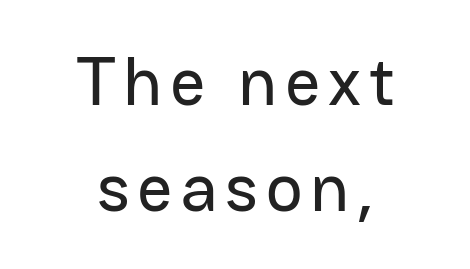
The font's upright variant was chosen for this text. The lines sit at an ordinary, default distance from one another. The face used here is proportionally spaced, like ordinary book or web type. Letterform terminals end flat and unadorned throughout the passage. The strip under each line holds only bare page.
